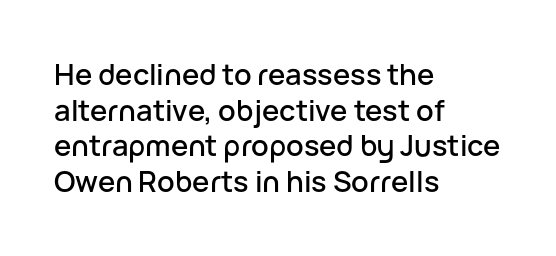
Leftover space on each line is placed entirely after the last word. A sans-serif font was chosen for this passage. Plain, unruled lines of type. The rendering uses natural spacing where letterforms have individual widths. This is the regular roman posture of the typeface.
